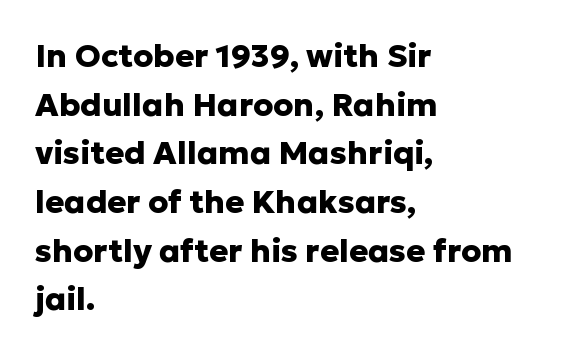
{"serif": "no", "italic": "no", "bold": "yes", "weight": "heavy", "width": "normal", "stroke_contrast": "low", "x_height": "medium", "monospaced": "no", "underline": "no", "align": "left", "line_spacing": "normal", "line_spacing_ratio": 1.52, "letter_spacing": "normal", "letter_spacing_em": 0.0, "glyph_px": 32}
